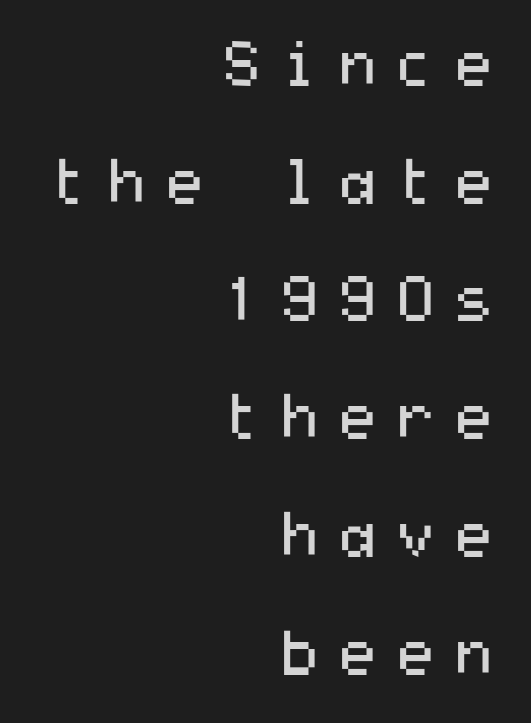
Descenders are the only things crossing below the line. Baseline-to-baseline distance is far greater than the letter height. This rendering widens character spacing well past its baseline value. Observe the absence of serifs on each vertical stroke in this sample. The letters stand upright; this is a roman face. Heaviness? Minimal to ordinary, like unemphasized prose.
